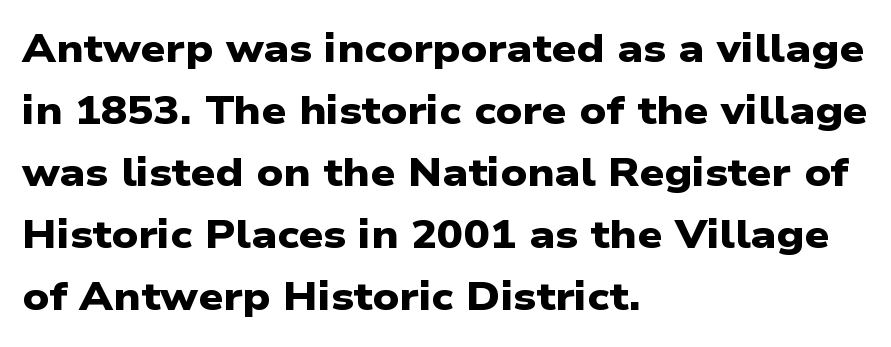
{"serif": "no", "bold": "yes", "weight": "heavy", "width": "wide", "stroke_contrast": "low", "x_height": "medium", "monospaced": "no", "underline": "no", "align": "left", "line_spacing": "normal", "line_spacing_ratio": 1.59, "letter_spacing": "normal", "letter_spacing_em": 0.0, "glyph_px": 39}
